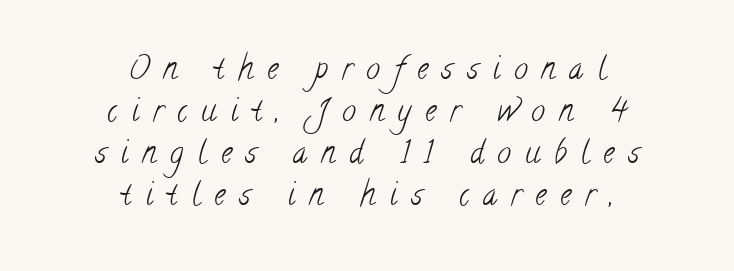
The image shows 31 px light, condensed serif type; set centered, normal line spacing (1.35x), unusually wide letter spacing (+0.45 em), not underlined; low stroke contrast and a small x-height.
